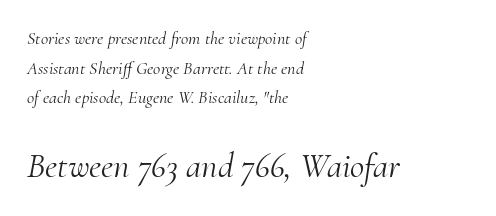
The image shows 35 px light serif type, italic (leaning right); set left-aligned, normal line spacing (1.65x), normal letter spacing, not underlined; the second (bottom) block is 1.94x larger; medium stroke contrast and a small x-height.
